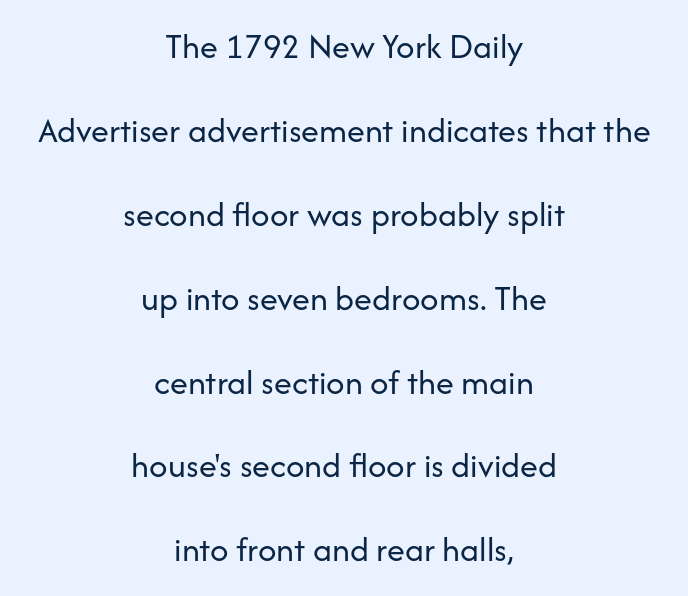
Q: Is the text bold? A: No.
Q: Is the text italic (slanted)? A: No, it is upright.
Q: Is the typeface a serif or a sans-serif typeface? A: Sans-serif.
Q: Is the text underlined? A: No.
Q: How is the paragraph aligned? A: Centered.
Q: Is the spacing between letters normal or unusually wide? A: Normal.
Q: Is the spacing between lines tight, normal or loose? A: Loose.
Q: Width (condensed, normal, or wide)? A: Normal.
Q: Stroke contrast? A: Low.
Q: x-height? A: Medium.
Q: Monospaced? A: No.
